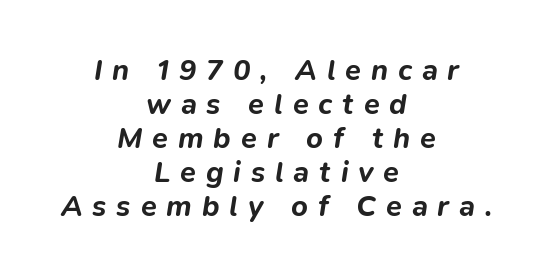
The image shows 29 px bold type, italic (leaning right); set centered, line spacing 1.17x, unusually wide letter spacing (+0.34 em), not underlined; low stroke contrast and a medium x-height.
